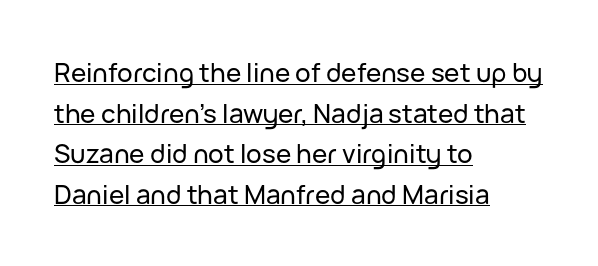
The passage shown is underscored from start to finish. The letters stand upright; this is a roman face. One glance says typical: line gaps are just what's usual. Each line starts at the same left margin while the right side varies. This sample uses plain, unmodified letter spacing.
